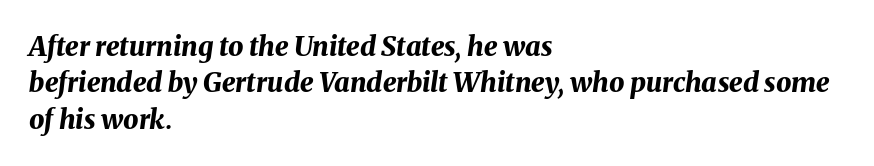
Q: Is the text bold? A: Yes.
Q: Is the text italic (slanted)? A: Yes, it leans right by about 8 degrees.
Q: Is the text underlined? A: No.
Q: How is the paragraph aligned? A: Left-aligned.
Q: Is the spacing between letters normal or unusually wide? A: Normal.
Q: Is the spacing between lines tight, normal or loose? A: Normal.
